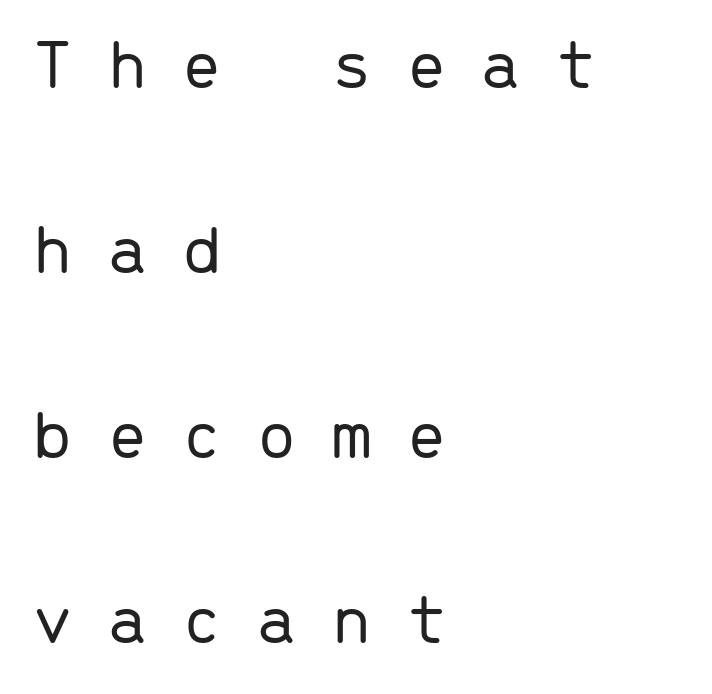
The image shows 74 px light sans-serif type, upright, monospaced; set left-aligned, loose line spacing (2.5x), unusually wide letter spacing (+0.45 em), not underlined; low stroke contrast and a medium x-height.
